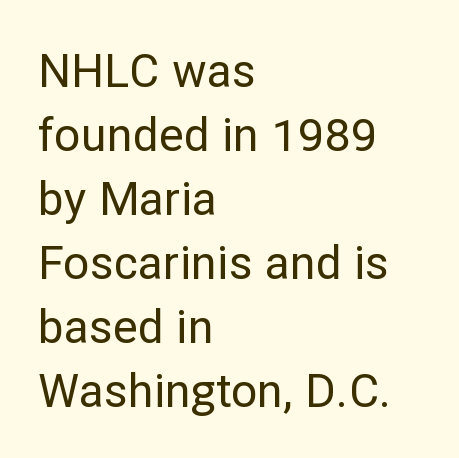
The image shows 46 px sans-serif type, upright; set left-aligned, normal line spacing (1.39x), normal letter spacing, not underlined; low stroke contrast and a medium x-height.
